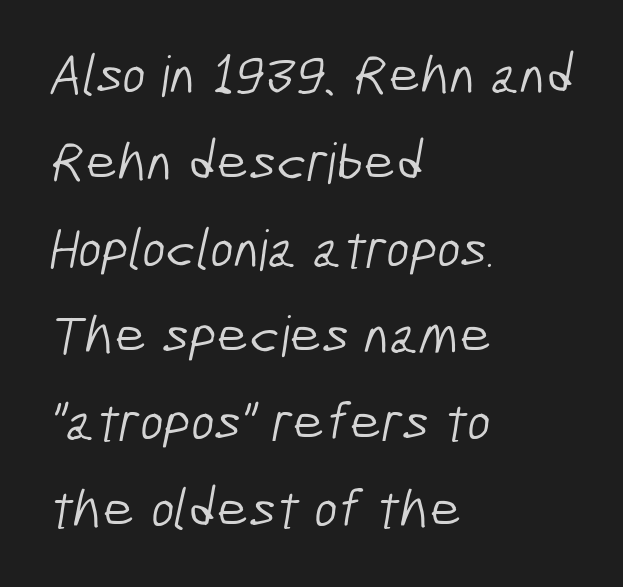
Quick note: interline space is typical. Glance below the letters and you will spot only blank space. How are the letters spaced? Ordinarily, with no added tracking. Weight: regular or lighter. The rendering uses natural spacing where letterforms have individual widths. Horizontally, the lines are justified to the leading edge only.
